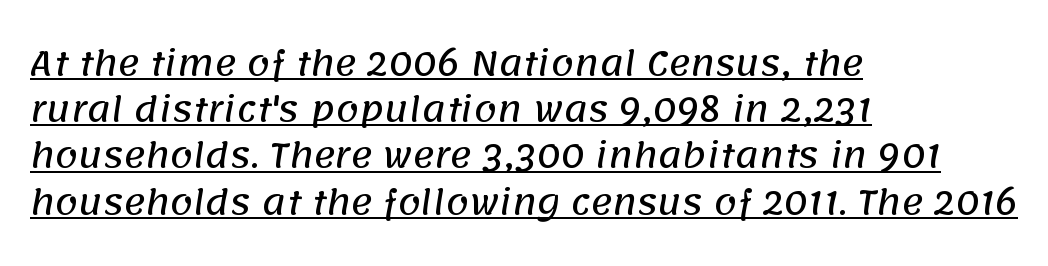
The image shows 33 px sans-serif type; set left-aligned, normal line spacing (1.4x), normal letter spacing, underlined; low stroke contrast and a large x-height.
